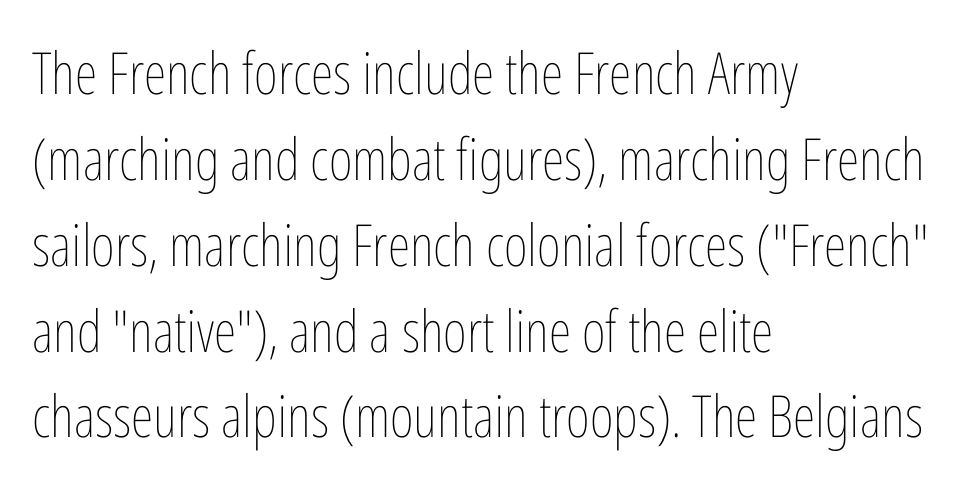
Q: Is the text bold? A: No.
Q: Is the text italic (slanted)? A: No, it is upright.
Q: Is the text underlined? A: No.
Q: How is the paragraph aligned? A: Left-aligned.
Q: Is the spacing between letters normal or unusually wide? A: Normal.
Q: Is the spacing between lines tight, normal or loose? A: Normal.
Q: Width (condensed, normal, or wide)? A: Condensed.
Q: Stroke contrast? A: Low.
Q: x-height? A: Medium.
Q: Monospaced? A: No.
